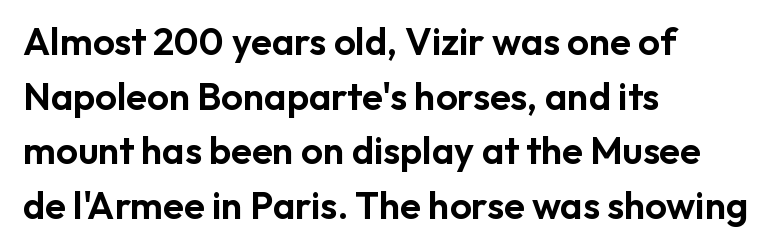
Q: Is the text italic (slanted)? A: No, it is upright.
Q: Is the typeface a serif or a sans-serif typeface? A: Sans-serif.
Q: Is the text underlined? A: No.
Q: How is the paragraph aligned? A: Left-aligned.
Q: Is the spacing between letters normal or unusually wide? A: Normal.
Q: Is the spacing between lines tight, normal or loose? A: Normal.
Q: Width (condensed, normal, or wide)? A: Normal.
Q: Stroke contrast? A: Low.
Q: x-height? A: Medium.
Q: Monospaced? A: No.
